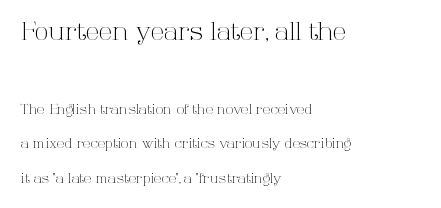
Q: Is the text bold? A: No.
Q: Is the text italic (slanted)? A: No, it is upright.
Q: Is the text underlined? A: No.
Q: How is the paragraph aligned? A: Left-aligned.
Q: Is the spacing between letters normal or unusually wide? A: Normal.
Q: Is the spacing between lines tight, normal or loose? A: Loose.
Q: Which block of text is set in a larger size, the first (top) or the second (bottom)? A: The first (top) one.
